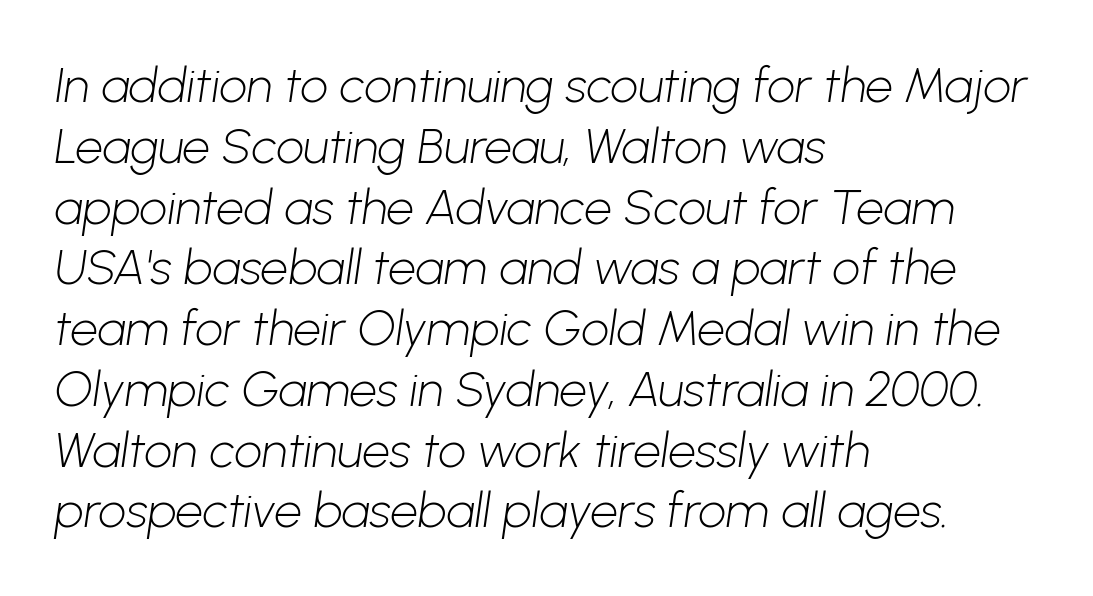
The image shows 49 px light sans-serif type; set left-aligned, line spacing 1.24x, normal letter spacing, not underlined; low stroke contrast and a medium x-height.
